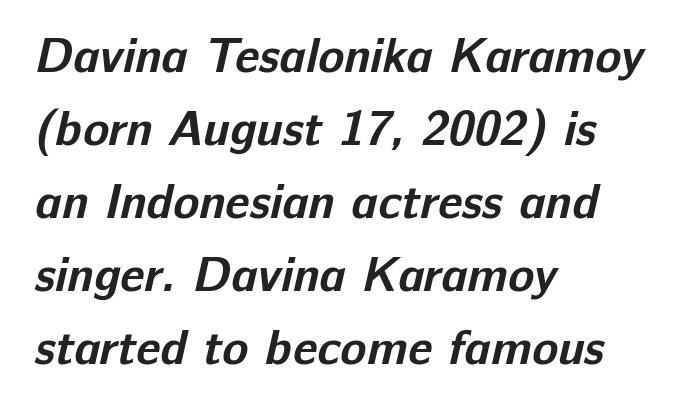
What's the leading like? Ordinary, nothing unusual. Which margin do the lines hug? The left one — the right edge is uneven. The space beneath each line is pristine and unruled. Think of a printed novel: that variable character pitch is what you see here. The glyphs have the mass of a bold cut. What stands out about the letter spacing? Nothing — it is the standard amount.
